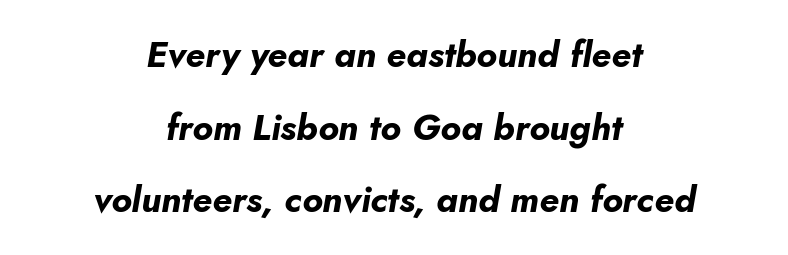
The image shows 36 px bold type, italic (leaning right); set centered, loose line spacing (2.02x), normal letter spacing, not underlined; low stroke contrast and a small x-height.
